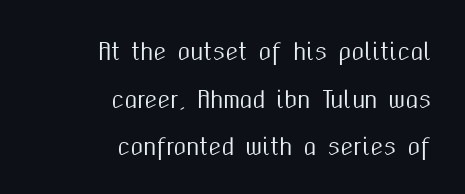
Q: Is the text italic (slanted)? A: No, it is upright.
Q: Is the text underlined? A: No.
Q: How is the paragraph aligned? A: Right-aligned.
Q: Is the spacing between letters normal or unusually wide? A: Normal.
Q: Is the spacing between lines tight, normal or loose? A: Loose.
